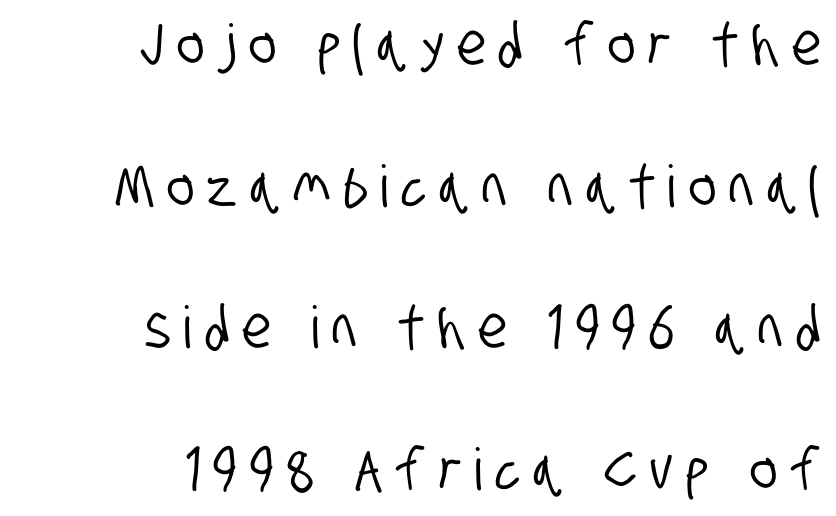
{"serif": "no", "width": "condensed", "stroke_contrast": "low", "x_height": "large", "monospaced": "no", "underline": "no", "align": "right", "line_spacing": "loose", "line_spacing_ratio": 2.44, "letter_spacing": "wide", "letter_spacing_em": 0.23, "glyph_px": 58}
